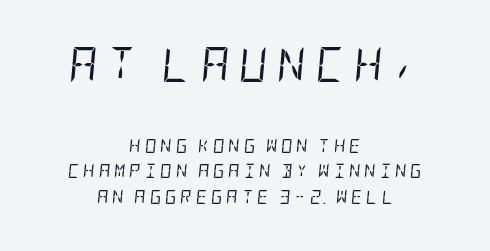
Glyph-to-glyph distance is far greater than everyday printed text. Stems and bowls with no extra thickness — not bold. These lines are centered, leaving both edges ragged. Letters rest on an invisible, unmarked baseline.
